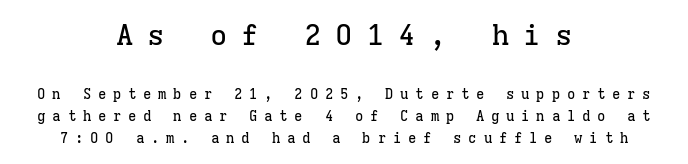
{"serif": "yes", "italic": "no", "width": "normal", "stroke_contrast": "low", "x_height": "medium", "monospaced": "yes", "underline": "no", "align": "center", "line_spacing": "normal", "line_spacing_ratio": 1.55, "letter_spacing": "wide", "letter_spacing_em": 0.48, "larger_block": "first", "size_ratio": 2.07, "glyph_px": 29}
